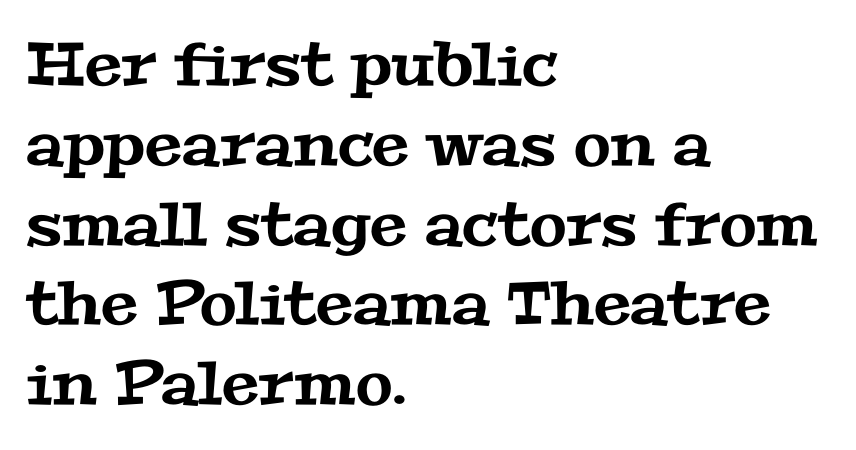
The designer left line spacing at the default. Is this a sans? No — the strokes have serifs. Does extra space separate the letters? No, they use regular spacing. Descender tails drop into unmarked territory. These lines stack with their left ends in a neat column.
